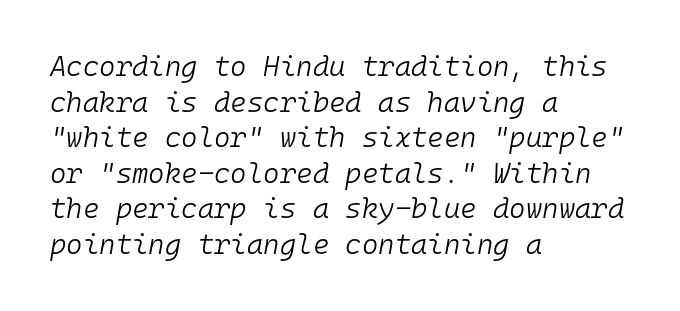
{"italic": "yes", "lean": "right", "slant_degrees": 10, "bold": "no", "weight": "light", "width": "normal", "stroke_contrast": "low", "x_height": "medium", "monospaced": "yes", "underline": "no", "align": "left", "line_spacing": "normal", "line_spacing_ratio": 1.27, "letter_spacing": "normal", "letter_spacing_em": 0.0, "glyph_px": 28}
